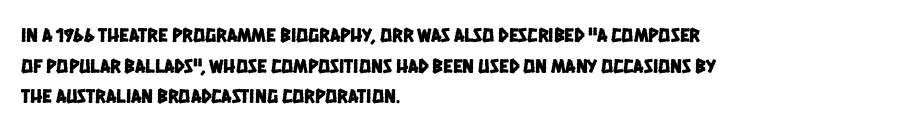
Q: Is the text underlined? A: No.
Q: How is the paragraph aligned? A: Left-aligned.
Q: Is the spacing between letters normal or unusually wide? A: Normal.
Q: Is the spacing between lines tight, normal or loose? A: Normal.
